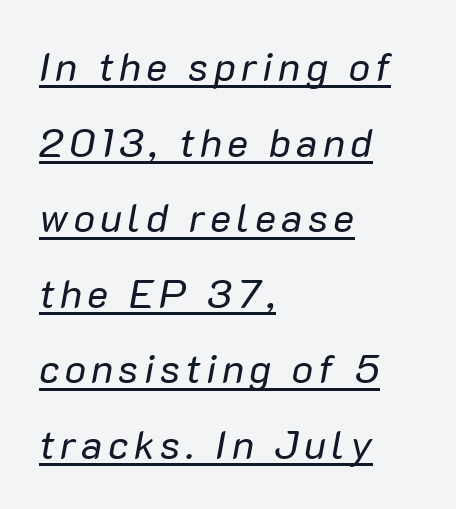
{"italic": "yes", "lean": "right", "slant_degrees": 10, "bold": "no", "weight": "regular", "width": "normal", "stroke_contrast": "low", "x_height": "medium", "monospaced": "no", "underline": "yes", "align": "left", "line_spacing_ratio": 1.89, "glyph_px": 40}
